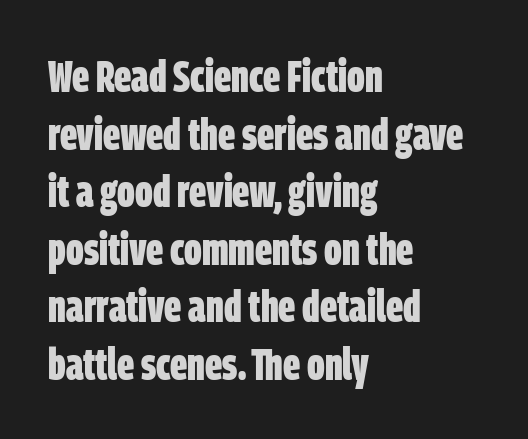
The image shows 45 px bold, condensed sans-serif type; set left-aligned, normal line spacing (1.28x), normal letter spacing, not underlined; low stroke contrast and a large x-height.
